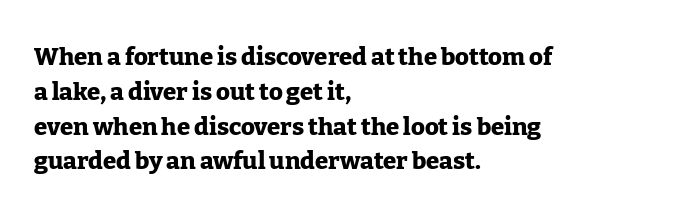
{"italic": "no", "bold": "yes", "underline": "no", "align": "left", "line_spacing": "normal", "line_spacing_ratio": 1.45, "letter_spacing": "normal", "letter_spacing_em": 0.0, "glyph_px": 24}
